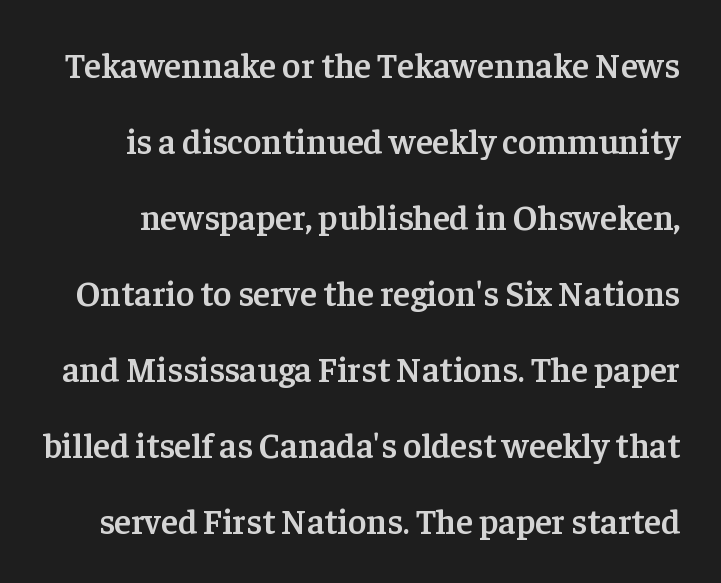
{"serif": "yes", "italic": "no", "bold": "semi", "weight": "semibold", "width": "normal", "stroke_contrast": "low", "x_height": "medium", "monospaced": "no", "underline": "no", "line_spacing": "loose", "line_spacing_ratio": 2.17, "letter_spacing": "normal", "letter_spacing_em": 0.0, "glyph_px": 35}
